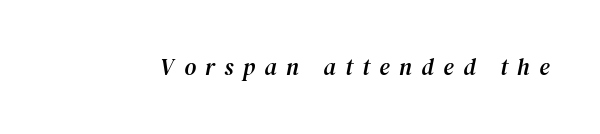
The image shows 23 px text type, italic (leaning right); set unusually wide letter spacing (+0.41 em), not underlined.
